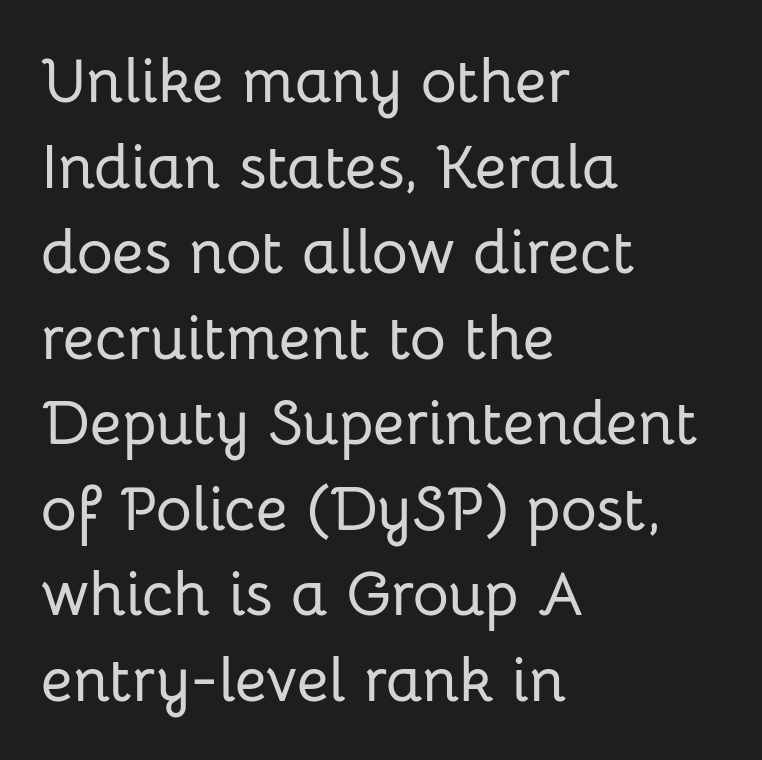
Q: Is the text italic (slanted)? A: No, it is upright.
Q: Is the typeface a serif or a sans-serif typeface? A: Sans-serif.
Q: Is the text underlined? A: No.
Q: How is the paragraph aligned? A: Left-aligned.
Q: Is the spacing between letters normal or unusually wide? A: Normal.
Q: Is the spacing between lines tight, normal or loose? A: Normal.
Q: Width (condensed, normal, or wide)? A: Normal.
Q: Stroke contrast? A: Low.
Q: x-height? A: Medium.
Q: Monospaced? A: No.
